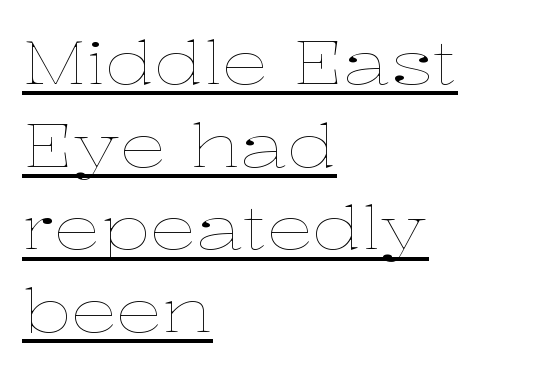
Q: Is the text bold? A: No.
Q: Is the text italic (slanted)? A: No, it is upright.
Q: Is the text underlined? A: Yes.
Q: How is the paragraph aligned? A: Left-aligned.
Q: Is the spacing between letters normal or unusually wide? A: Normal.
Q: Is the spacing between lines tight, normal or loose? A: Normal.
Q: Width (condensed, normal, or wide)? A: Wide.
Q: Stroke contrast? A: Low.
Q: x-height? A: Medium.
Q: Monospaced? A: No.
